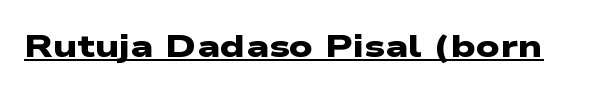
{"serif": "no", "bold": "yes", "weight": "heavy", "width": "wide", "stroke_contrast": "low", "x_height": "medium", "monospaced": "no", "underline": "yes", "letter_spacing": "normal", "letter_spacing_em": 0.0, "glyph_px": 32}
